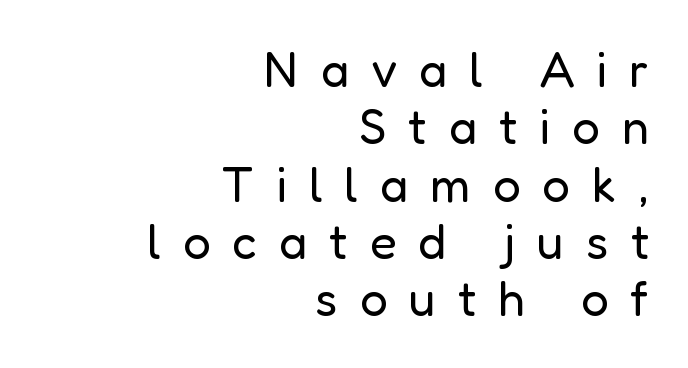
To sum up the face: it is a sans, with no serifs. Note the varied advance widths — an 'i' is clearly narrower than an 'm'. Ordinary non-slanted type is in use. Observe the wide spacing: letters keep a clear distance from each other.
